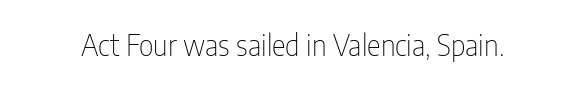
Stem width sits at or under what a default text font uses. These lines are rendered in a variable-pitch font. The string is rendered with underlining switched off. Ascenders rise straight up at ninety degrees.
